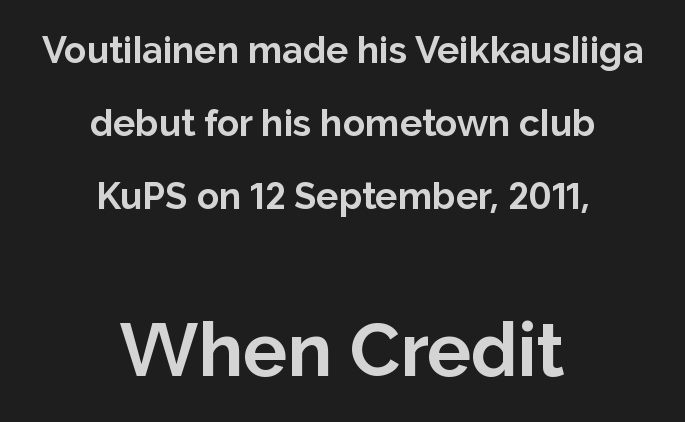
Q: Is the text bold? A: Yes.
Q: Is the text italic (slanted)? A: No, it is upright.
Q: Is the typeface a serif or a sans-serif typeface? A: Sans-serif.
Q: Is the text underlined? A: No.
Q: How is the paragraph aligned? A: Centered.
Q: Is the spacing between letters normal or unusually wide? A: Normal.
Q: Is the spacing between lines tight, normal or loose? A: Loose.
Q: Which block of text is set in a larger size, the first (top) or the second (bottom)? A: The second (bottom) one.
Q: Width (condensed, normal, or wide)? A: Normal.
Q: Stroke contrast? A: Low.
Q: x-height? A: Medium.
Q: Monospaced? A: No.
